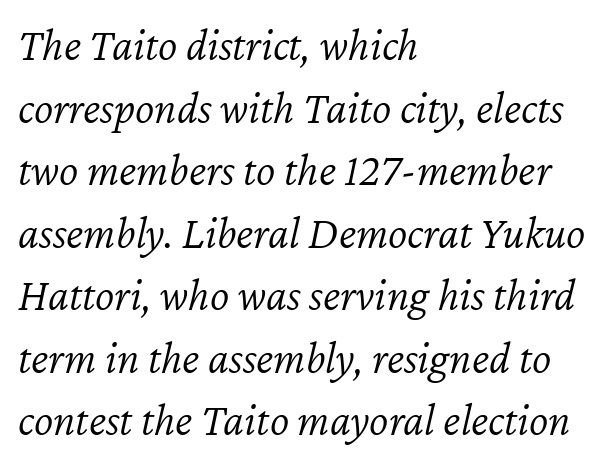
{"italic": "yes", "lean": "right", "slant_degrees": 12, "bold": "no", "weight": "light", "width": "normal", "stroke_contrast": "low", "x_height": "medium", "monospaced": "no", "underline": "no", "align": "left", "line_spacing": "normal", "line_spacing_ratio": 1.36, "letter_spacing": "normal", "letter_spacing_em": 0.0, "glyph_px": 46}
